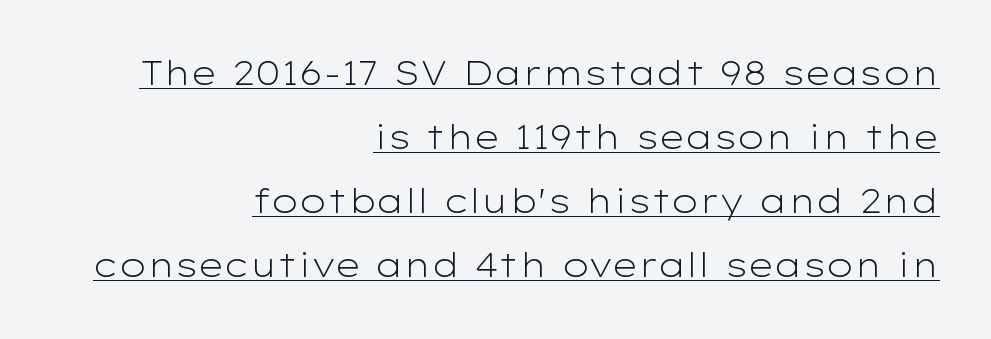
Students, observe: this is what heavily led, spacious text looks like. These glyphs show unthickened strokes, regular width or finer. In terms of posture, this sample is upright. A typesetter would call this proportional, since set widths differ per character. Caption: multi-line text, flush right, ragged left. The passage shown is typeset with a sans-serif family.
